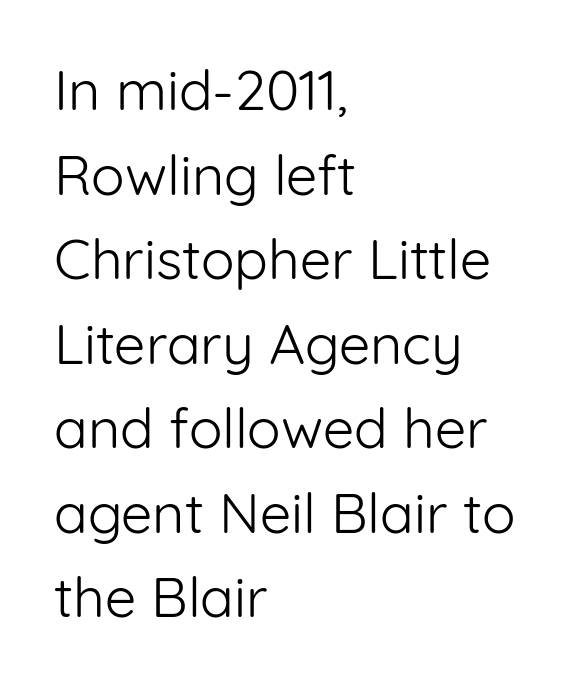
The image shows 56 px light sans-serif type, upright; set left-aligned, normal line spacing (1.51x), normal letter spacing, not underlined; low stroke contrast and a medium x-height.
